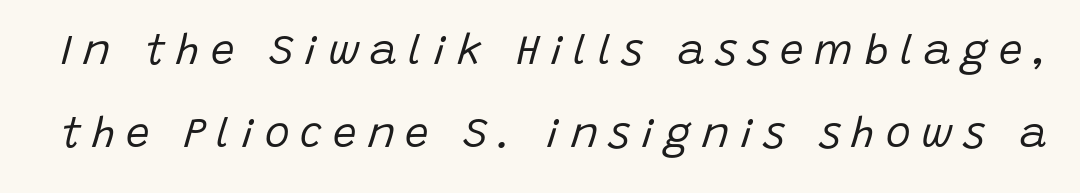
The image shows 42 px regular-weight type, italic (leaning right); set loose line spacing (1.98x), unusually wide letter spacing (+0.26 em), not underlined; low stroke contrast and a large x-height.
